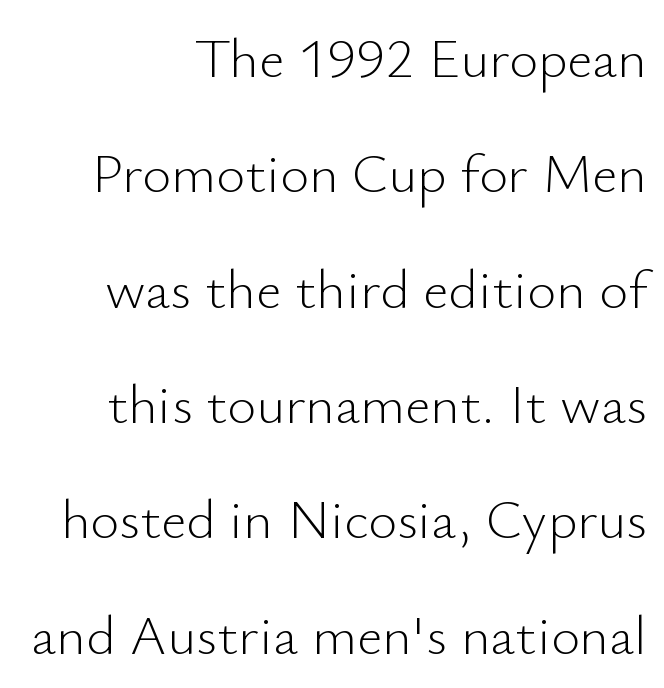
{"serif": "no", "italic": "no", "bold": "no", "weight": "light", "width": "normal", "stroke_contrast": "low", "x_height": "small", "monospaced": "no", "underline": "no", "align": "right", "line_spacing": "loose", "line_spacing_ratio": 2.06, "letter_spacing": "normal", "letter_spacing_em": 0.0, "glyph_px": 56}
